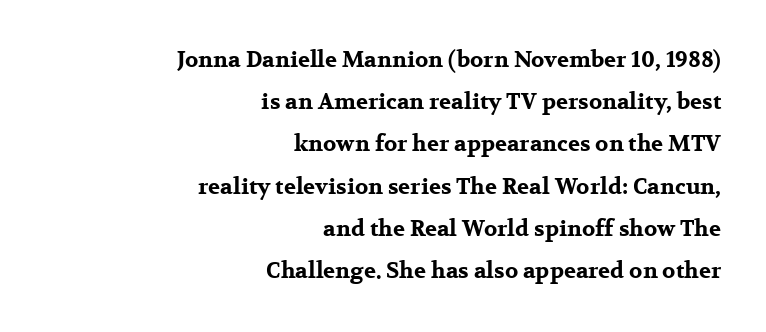
{"italic": "no", "bold": "yes", "underline": "no", "align": "right", "line_spacing": "loose", "line_spacing_ratio": 1.92, "letter_spacing": "normal", "letter_spacing_em": 0.0, "glyph_px": 22}
